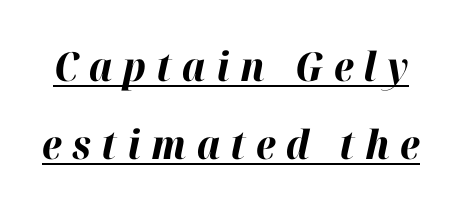
Q: Is the text bold? A: Yes.
Q: Is the text italic (slanted)? A: Yes, it leans right by about 12 degrees.
Q: Is the text underlined? A: Yes.
Q: Is the spacing between letters normal or unusually wide? A: Unusually wide.
Q: Is the spacing between lines tight, normal or loose? A: Loose.
Q: Width (condensed, normal, or wide)? A: Normal.
Q: Stroke contrast? A: High.
Q: x-height? A: Medium.
Q: Monospaced? A: No.
